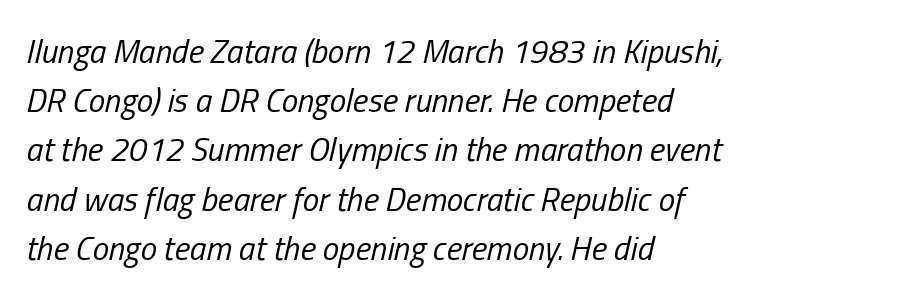
{"italic": "yes", "lean": "right", "slant_degrees": 13, "bold": "no", "weight": "regular", "width": "condensed", "stroke_contrast": "low", "x_height": "medium", "monospaced": "no", "underline": "no", "align": "left", "line_spacing": "normal", "line_spacing_ratio": 1.49, "letter_spacing": "normal", "letter_spacing_em": 0.0, "glyph_px": 33}
